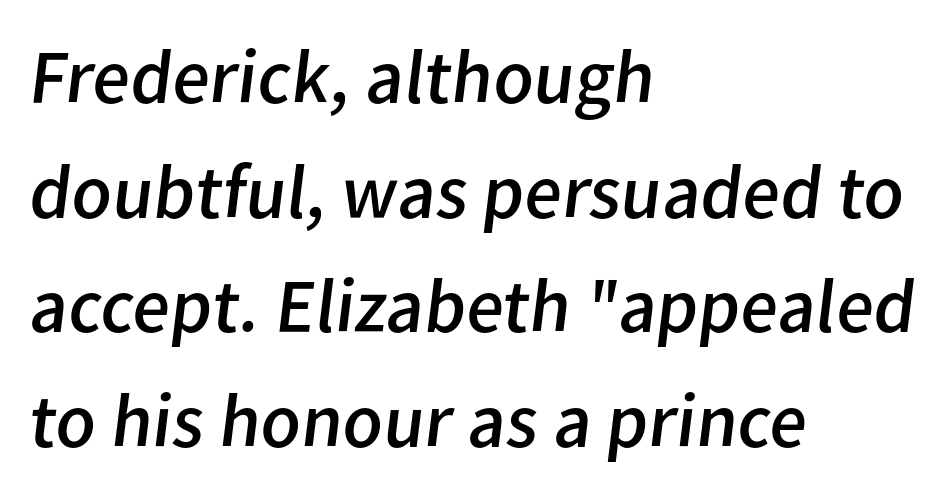
Here the glyphs are tracked normally, forming tight word shapes. This sample has the flowing, uneven cadence of proportional lettering. Nope, no serifs anywhere on these letters. If you measured baseline to baseline, you'd find a middling distance. This rendering features lettering with no underline.
